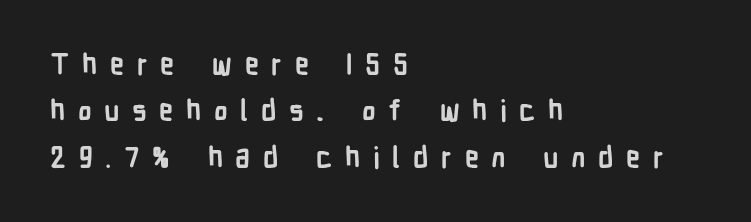
The axis of the letterforms is exactly vertical. The tracking reads as deliberately expanded to a designer's eye. Strong, thick strokes mark this as bold type. Evenly set lines give the paragraph a standard silhouette. The area under the type is left untouched.
